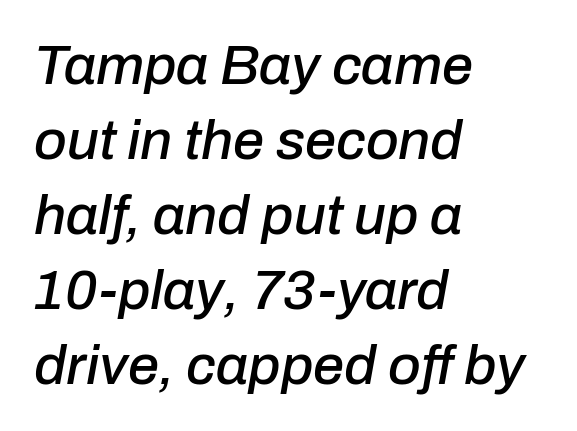
The image shows 56 px text type, italic (leaning right); set left-aligned, normal line spacing (1.34x), normal letter spacing, not underlined; low stroke contrast and a medium x-height.
